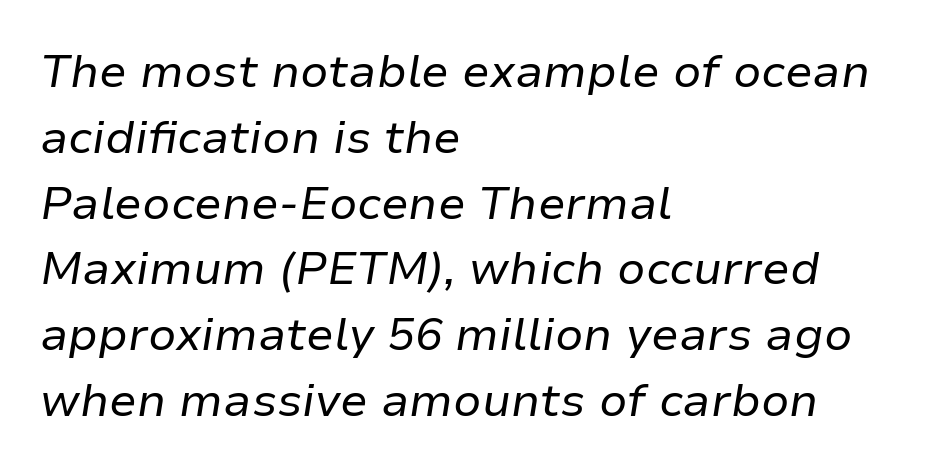
{"italic": "yes", "lean": "right", "slant_degrees": 9, "bold": "no", "weight": "regular", "width": "normal", "stroke_contrast": "low", "x_height": "medium", "monospaced": "no", "underline": "no", "align": "left", "line_spacing": "normal", "line_spacing_ratio": 1.43, "letter_spacing": "normal", "letter_spacing_em": 0.0, "glyph_px": 46}
